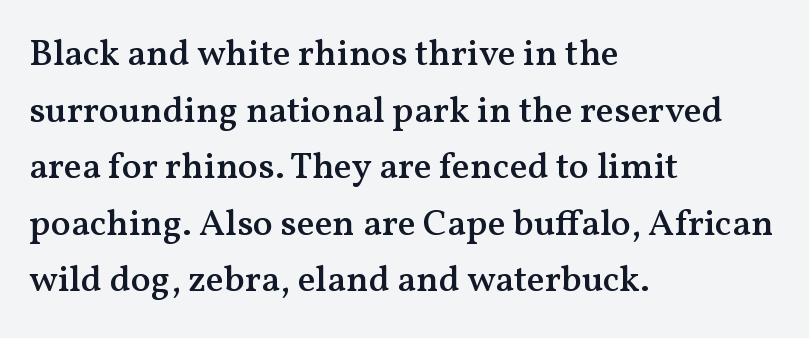
{"serif": "yes", "italic": "no", "bold": "semi", "weight": "semibold", "width": "normal", "stroke_contrast": "medium", "x_height": "medium", "monospaced": "no", "underline": "no", "align": "left", "line_spacing": "normal", "line_spacing_ratio": 1.53, "letter_spacing": "normal", "letter_spacing_em": 0.0, "glyph_px": 37}
